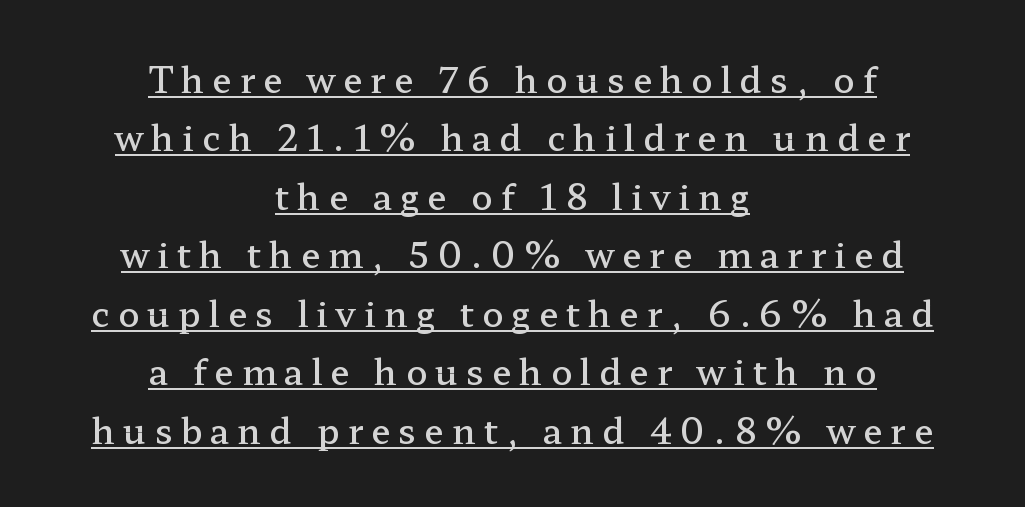
The image shows 35 px semibold, wide serif type, upright; set centered, normal line spacing (1.67x), unusually wide letter spacing (+0.23 em), underlined; low stroke contrast and a medium x-height.
